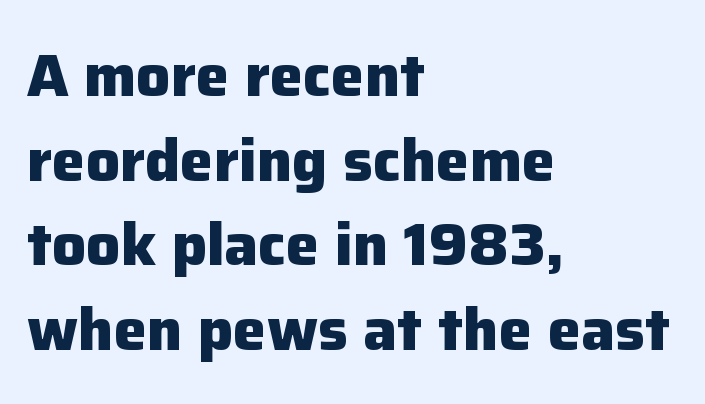
If you measured baseline to baseline, you'd find a middling distance. Proportional: the letters do not fall into vertical columns. Quick note: not italic, upright. Observe the absence of serifs on each vertical stroke in this sample. The rendering keeps characters at their native spacing.
